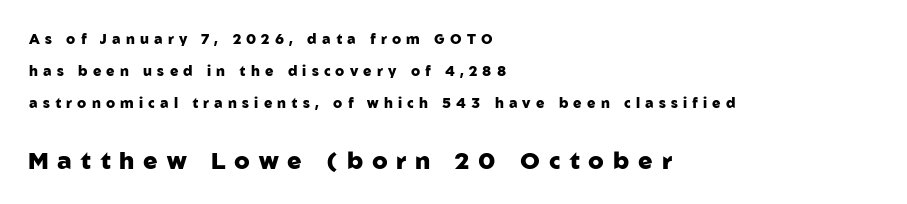
The image shows 24 px bold type, upright; set left-aligned, loose line spacing (2.27x), unusually wide letter spacing (+0.37 em), not underlined; the second (bottom) block is 1.71x larger.
